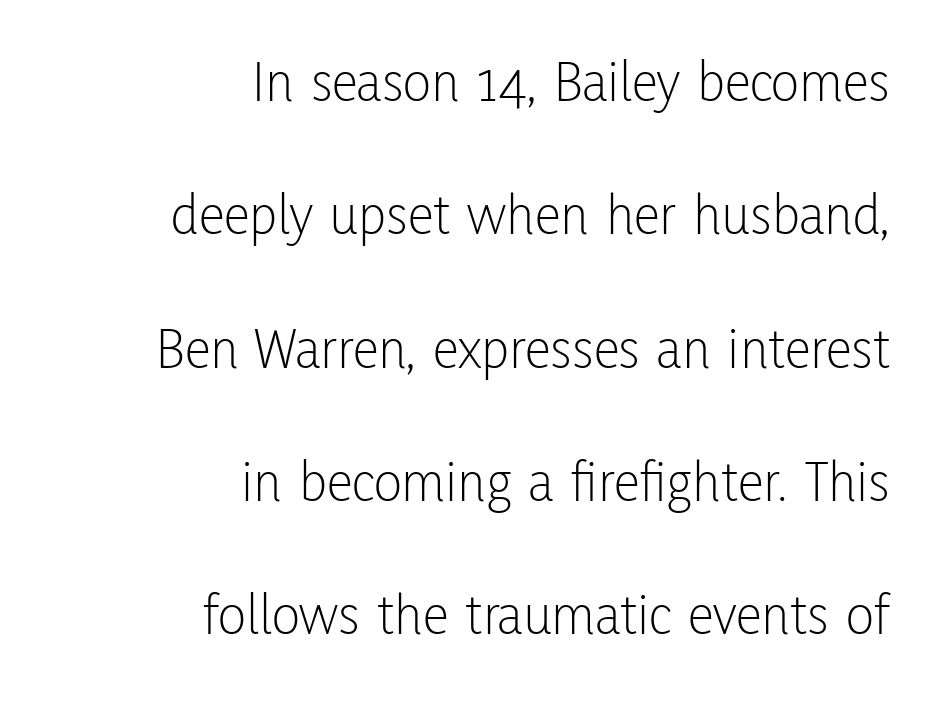
{"serif": "no", "italic": "no", "bold": "no", "weight": "light", "width": "condensed", "stroke_contrast": "low", "x_height": "medium", "monospaced": "no", "underline": "no", "align": "right", "line_spacing": "loose", "line_spacing_ratio": 2.26, "letter_spacing": "normal", "letter_spacing_em": 0.0, "glyph_px": 59}
